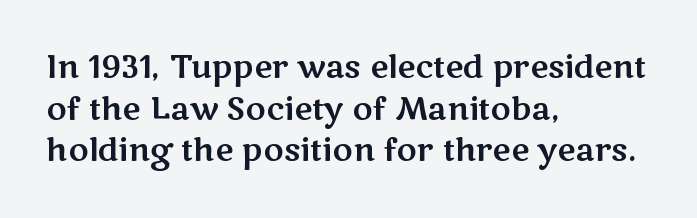
The passage shown is typed in a proportional face where columns would drift. Letter spacing: default. Do the letters lean? They stand straight. Horizontal bands of white between lines are of average thickness.
